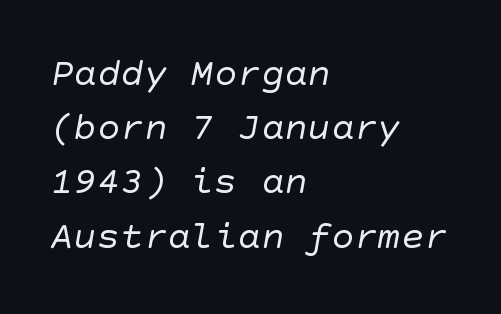
Q: Is the text bold? A: No.
Q: Is the typeface a serif or a sans-serif typeface? A: Sans-serif.
Q: Is the text underlined? A: No.
Q: How is the paragraph aligned? A: Left-aligned.
Q: Is the spacing between letters normal or unusually wide? A: Normal.
Q: Is the spacing between lines tight, normal or loose? A: Normal.
Q: Width (condensed, normal, or wide)? A: Normal.
Q: Stroke contrast? A: Low.
Q: x-height? A: Large.
